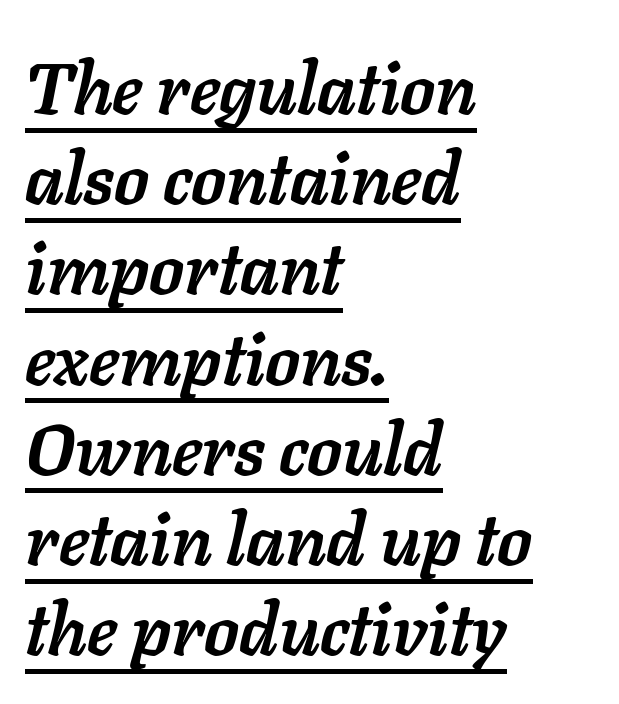
Q: Is the text bold? A: Yes.
Q: Is the text italic (slanted)? A: Yes, it leans right by about 11 degrees.
Q: Is the text underlined? A: Yes.
Q: How is the paragraph aligned? A: Left-aligned.
Q: Is the spacing between letters normal or unusually wide? A: Normal.
Q: Is the spacing between lines tight, normal or loose? A: Normal.
Q: Width (condensed, normal, or wide)? A: Normal.
Q: Stroke contrast? A: Low.
Q: x-height? A: Medium.
Q: Monospaced? A: No.
